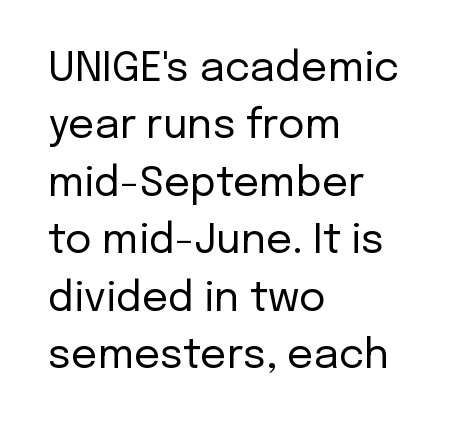
{"serif": "no", "italic": "no", "bold": "no", "weight": "regular", "width": "normal", "stroke_contrast": "low", "x_height": "medium", "monospaced": "no", "underline": "no", "align": "left", "line_spacing": "normal", "line_spacing_ratio": 1.4, "letter_spacing": "normal", "letter_spacing_em": 0.0, "glyph_px": 41}
